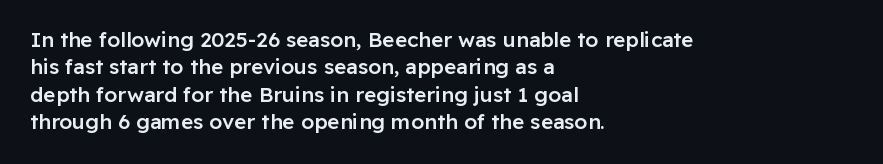
{"italic": "no", "bold": "semi", "underline": "no", "align": "left", "line_spacing": "normal", "line_spacing_ratio": 1.3, "letter_spacing": "normal", "letter_spacing_em": 0.0, "glyph_px": 21}
